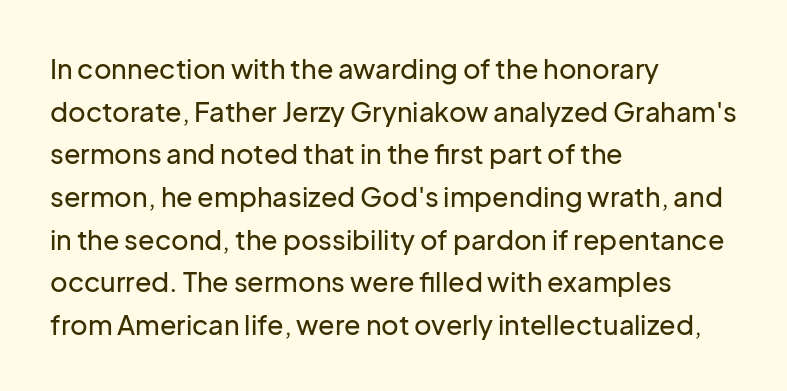
The image shows 27 px text type, upright; set left-aligned, normal line spacing (1.58x), normal letter spacing, not underlined.
